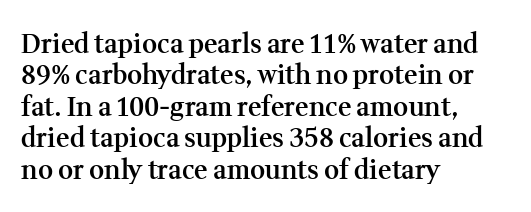
The image shows 26 px text type, upright; set left-aligned, line spacing 1.21x, normal letter spacing, not underlined.
